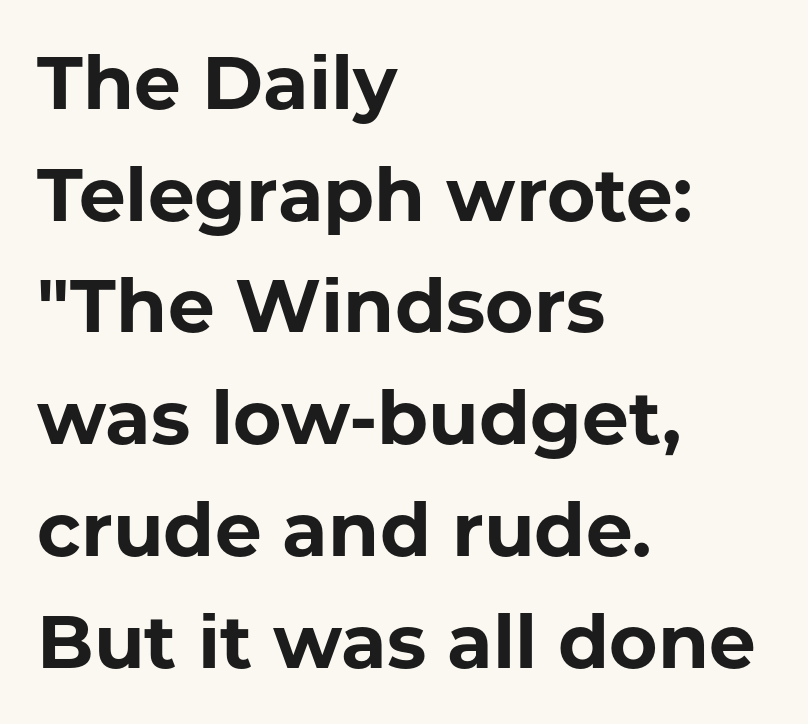
A typesetter would mark this as roman, not italic. Check the space under the baseline: it is left empty. I'd describe the lettering as bold — thick and assertive. The letterforms sit shoulder to shoulder at normal distance.
